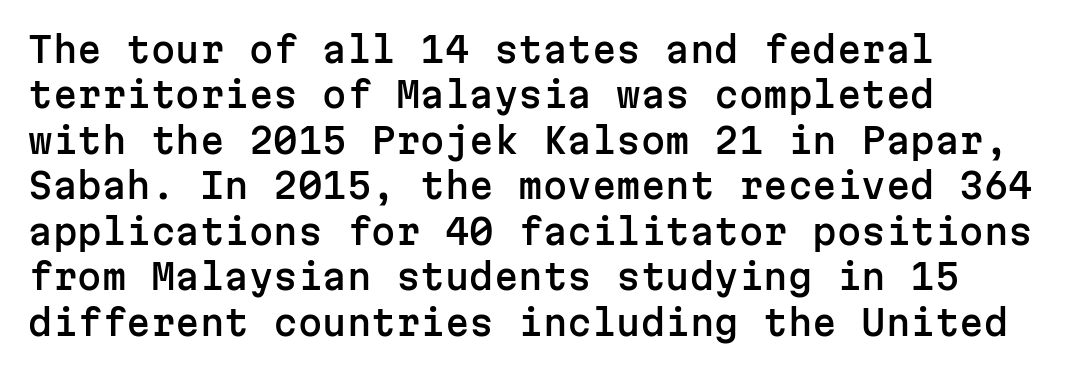
Q: Is the text italic (slanted)? A: No, it is upright.
Q: Is the typeface a serif or a sans-serif typeface? A: Sans-serif.
Q: Is the text underlined? A: No.
Q: How is the paragraph aligned? A: Left-aligned.
Q: Is the spacing between letters normal or unusually wide? A: Normal.
Q: Is the spacing between lines tight, normal or loose? A: Normal.
Q: Width (condensed, normal, or wide)? A: Normal.
Q: Stroke contrast? A: Low.
Q: x-height? A: Medium.
Q: Monospaced? A: Yes.
